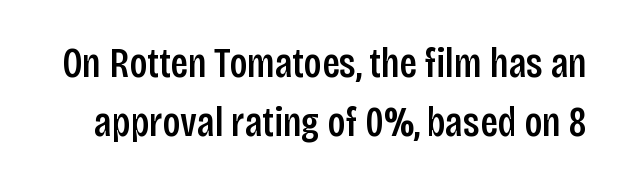
Q: Is the text italic (slanted)? A: No, it is upright.
Q: Is the typeface a serif or a sans-serif typeface? A: Sans-serif.
Q: Is the text underlined? A: No.
Q: Is the spacing between letters normal or unusually wide? A: Normal.
Q: Is the spacing between lines tight, normal or loose? A: Normal.
Q: Width (condensed, normal, or wide)? A: Condensed.
Q: Stroke contrast? A: Low.
Q: x-height? A: Large.
Q: Monospaced? A: No.
